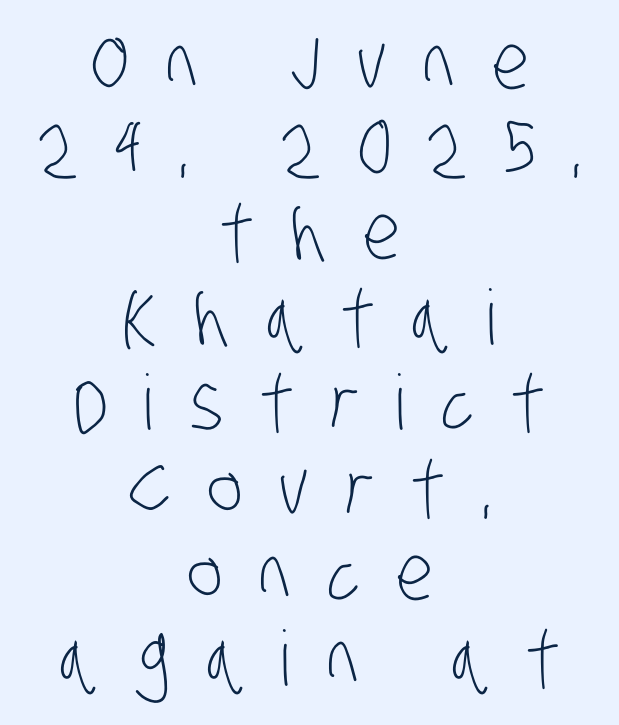
Does extra space separate the letters? Yes, quite a lot of it. The rendering uses natural spacing where letterforms have individual widths. Bare-footed words on every line. Heft: none added — not bold. A sans-serif font was chosen for this passage.
